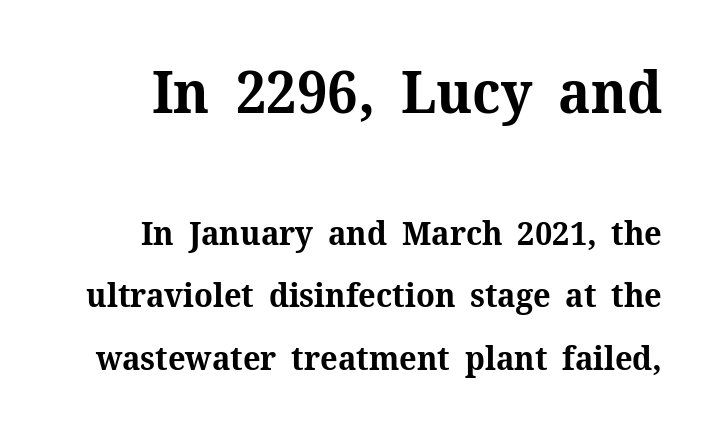
The image shows 58 px bold serif type, upright; set loose line spacing (1.9x), normal letter spacing, not underlined; the first (top) block is 1.76x larger; medium stroke contrast and a medium x-height.
